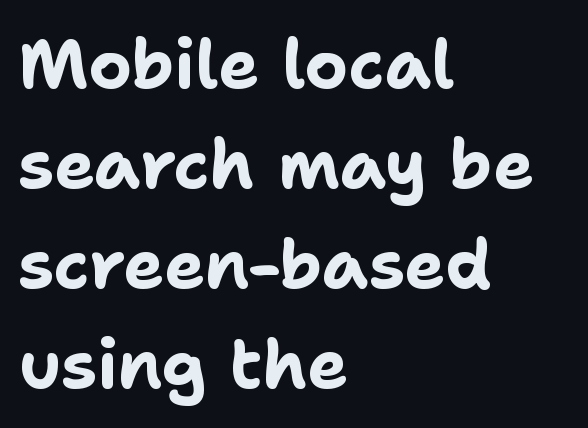
The specimen reads as upright at a glance. Students, this is bold: see how much ink each stroke carries. The paragraph has a hard left edge and a soft right edge. The passage shown is typed in a proportional face where columns would drift. Leading: standard. Look at the tracking — it's just the regular setting, nothing added.
